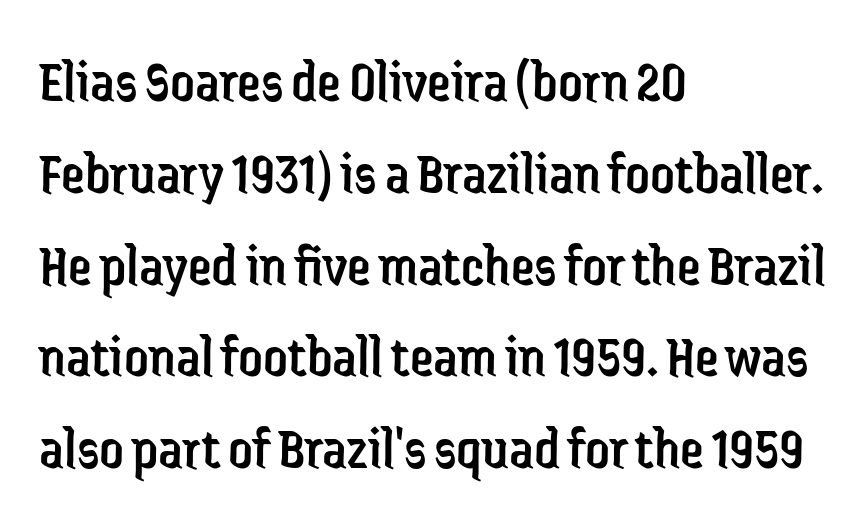
Q: Is the text bold? A: No.
Q: Is the text italic (slanted)? A: No, it is upright.
Q: Is the typeface a serif or a sans-serif typeface? A: Sans-serif.
Q: Is the text underlined? A: No.
Q: How is the paragraph aligned? A: Left-aligned.
Q: Is the spacing between letters normal or unusually wide? A: Normal.
Q: Is the spacing between lines tight, normal or loose? A: Normal.
Q: Width (condensed, normal, or wide)? A: Condensed.
Q: Stroke contrast? A: Low.
Q: x-height? A: Medium.
Q: Monospaced? A: No.
